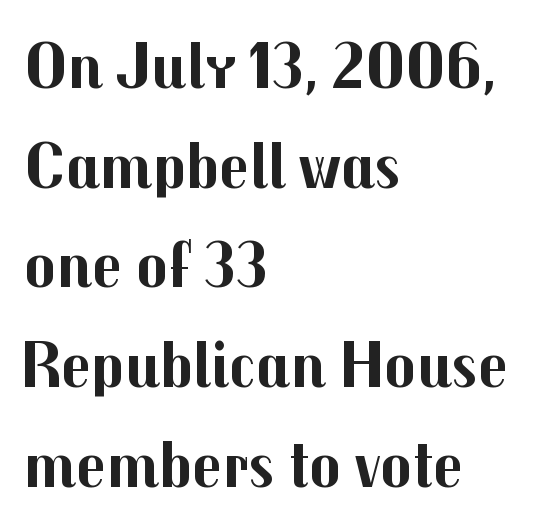
Is the type bold? Yes — the strokes are clearly thick and heavy. Summary of vertical rhythm: regular, with standard interline spacing. The rendering uses natural spacing where letterforms have individual widths. Vertical strokes here are truly vertical. The gaps between neighbouring characters are ordinary and unremarkable. Reading down the block, your eye returns to a fixed left position each line.
